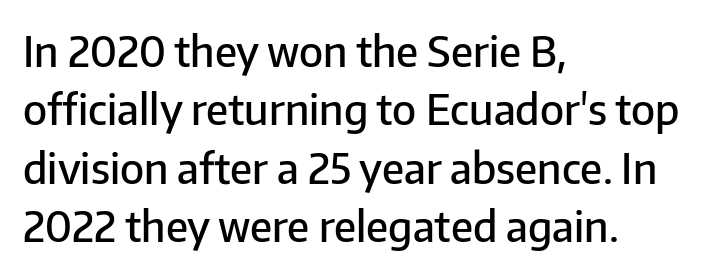
Is this a fixed-width face? No — the glyphs have proportional, varying widths. Stroke terminals: plain, sans-serif. No extra tracking has been applied to these lines. Check the space under the baseline: it is left empty.
